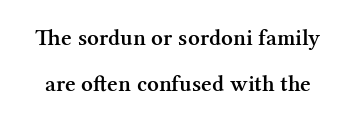
{"italic": "no", "bold": "semi", "underline": "no", "line_spacing": "loose", "line_spacing_ratio": 2.0, "letter_spacing": "normal", "letter_spacing_em": 0.0, "glyph_px": 23}
